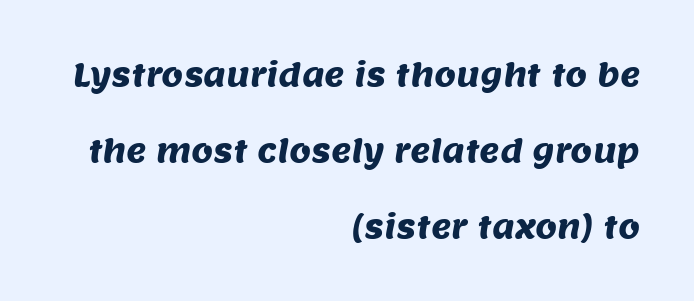
The image shows 31 px sans-serif type; set right-aligned, loose line spacing (2.45x), normal letter spacing, not underlined; medium stroke contrast and a large x-height.
